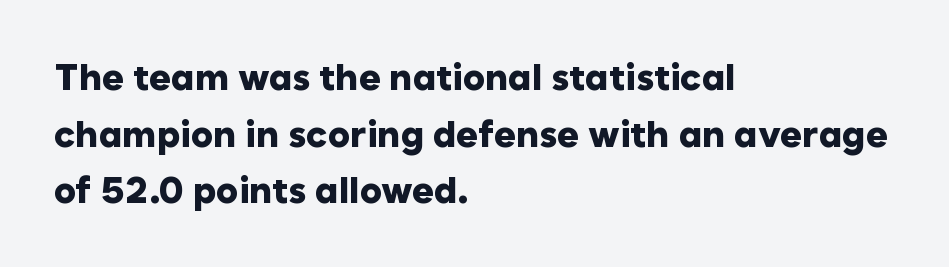
Short and long lines alike share a common starting point at left. The type sits square on the baseline with zero lean. The font is running at its bold setting. A bare baseline throughout the passage. These lines are rendered in a variable-pitch font. The rows are spaced the way most documents space them.
